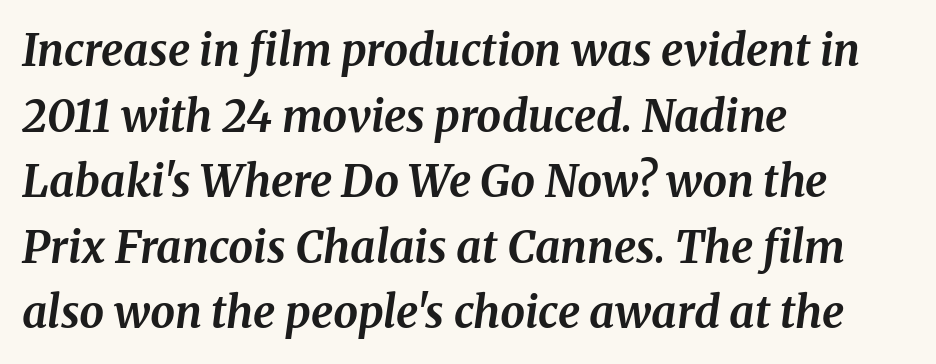
Q: Is the text bold? A: Yes.
Q: Is the text italic (slanted)? A: Yes, it leans right by about 8 degrees.
Q: Is the typeface a serif or a sans-serif typeface? A: Serif.
Q: Is the text underlined? A: No.
Q: How is the paragraph aligned? A: Left-aligned.
Q: Is the spacing between letters normal or unusually wide? A: Normal.
Q: Is the spacing between lines tight, normal or loose? A: Normal.
Q: Width (condensed, normal, or wide)? A: Normal.
Q: Stroke contrast? A: Medium.
Q: x-height? A: Medium.
Q: Monospaced? A: No.
